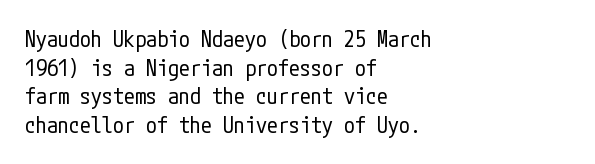
The image shows 22 px text type, upright; set left-aligned, normal line spacing (1.3x), normal letter spacing, not underlined.
